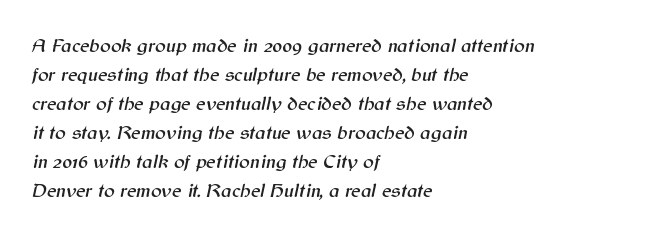
{"italic": "yes", "lean": "right", "slant_degrees": 12, "underline": "no", "align": "left", "line_spacing": "normal", "line_spacing_ratio": 1.45, "letter_spacing": "normal", "letter_spacing_em": 0.0, "glyph_px": 20}
